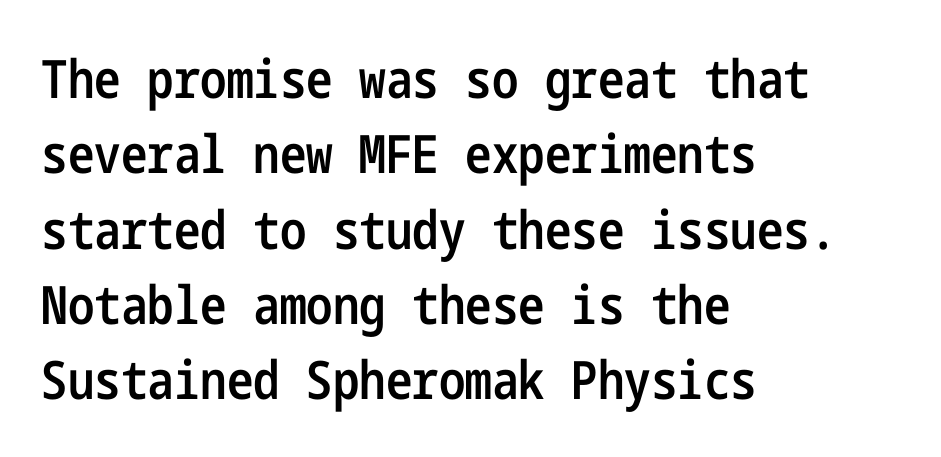
The image shows 53 px semibold, condensed sans-serif type, upright; set left-aligned, normal line spacing (1.42x), normal letter spacing, not underlined; low stroke contrast and a medium x-height.
